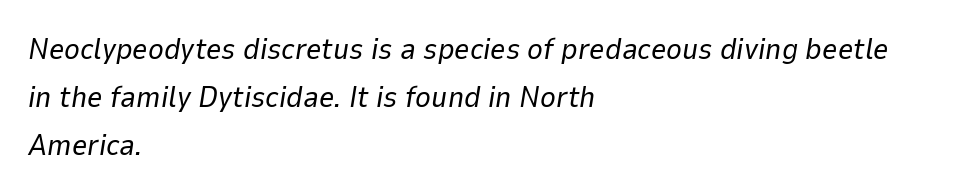
{"italic": "yes", "lean": "right", "slant_degrees": 9, "bold": "no", "weight": "regular", "width": "normal", "stroke_contrast": "low", "x_height": "medium", "monospaced": "no", "underline": "no", "align": "left", "line_spacing": "normal", "line_spacing_ratio": 1.6, "letter_spacing": "normal", "letter_spacing_em": 0.0, "glyph_px": 30}
